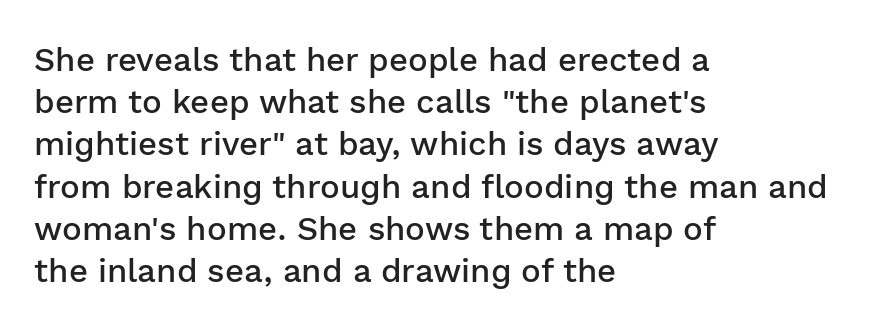
{"serif": "no", "italic": "no", "bold": "semi", "weight": "semibold", "width": "normal", "stroke_contrast": "low", "x_height": "medium", "monospaced": "no", "underline": "no", "align": "left", "line_spacing": "normal", "line_spacing_ratio": 1.28, "letter_spacing": "normal", "letter_spacing_em": 0.0, "glyph_px": 33}
